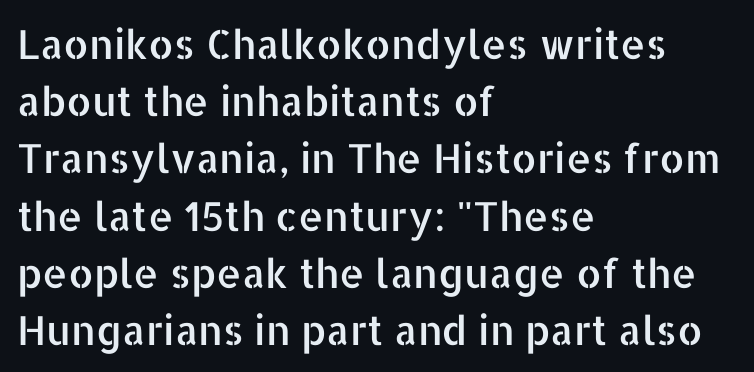
{"serif": "no", "italic": "no", "width": "normal", "stroke_contrast": "low", "x_height": "medium", "monospaced": "no", "underline": "no", "align": "left", "line_spacing": "normal", "line_spacing_ratio": 1.43, "letter_spacing": "normal", "letter_spacing_em": 0.0, "glyph_px": 40}
